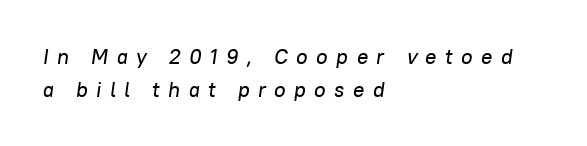
{"italic": "yes", "lean": "right", "slant_degrees": 8, "underline": "no", "align": "left", "line_spacing": "normal", "line_spacing_ratio": 1.57, "letter_spacing": "wide", "letter_spacing_em": 0.4, "glyph_px": 21}
